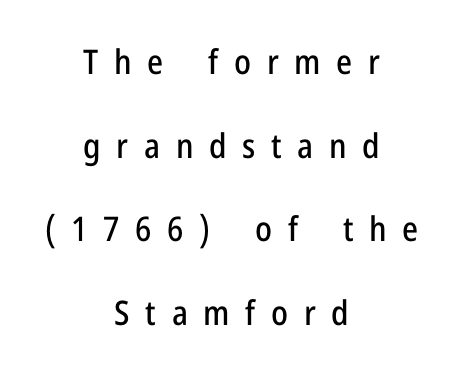
Q: Is the text italic (slanted)? A: No, it is upright.
Q: Is the typeface a serif or a sans-serif typeface? A: Sans-serif.
Q: Is the text underlined? A: No.
Q: How is the paragraph aligned? A: Centered.
Q: Is the spacing between letters normal or unusually wide? A: Unusually wide.
Q: Is the spacing between lines tight, normal or loose? A: Loose.
Q: Width (condensed, normal, or wide)? A: Condensed.
Q: Stroke contrast? A: Low.
Q: x-height? A: Medium.
Q: Monospaced? A: No.
